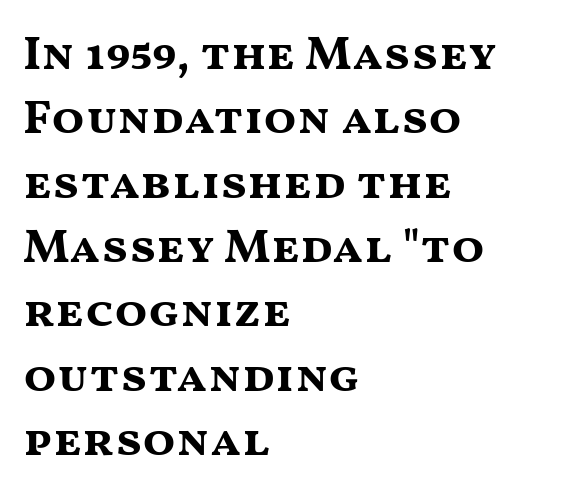
Q: Is the text bold? A: Yes.
Q: Is the text italic (slanted)? A: No, it is upright.
Q: Is the typeface a serif or a sans-serif typeface? A: Sans-serif.
Q: Is the text underlined? A: No.
Q: How is the paragraph aligned? A: Left-aligned.
Q: Is the spacing between letters normal or unusually wide? A: Normal.
Q: Is the spacing between lines tight, normal or loose? A: Normal.
Q: Width (condensed, normal, or wide)? A: Wide.
Q: Stroke contrast? A: Medium.
Q: x-height? A: Medium.
Q: Monospaced? A: No.
